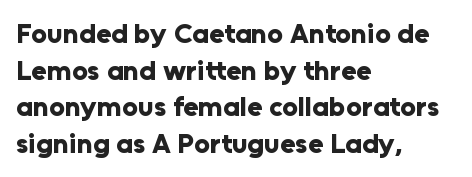
The image shows 28 px bold sans-serif type, upright; set left-aligned, normal line spacing (1.31x), normal letter spacing, not underlined; low stroke contrast and a medium x-height.
